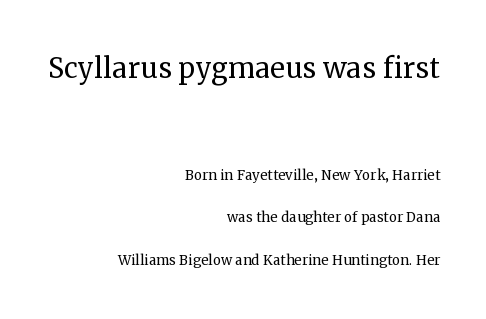
{"serif": "yes", "italic": "no", "bold": "no", "weight": "regular", "width": "normal", "stroke_contrast": "medium", "x_height": "medium", "monospaced": "no", "underline": "no", "align": "right", "line_spacing": "loose", "line_spacing_ratio": 2.38, "letter_spacing": "normal", "letter_spacing_em": 0.0, "larger_block": "first", "size_ratio": 2.06, "glyph_px": 37}
